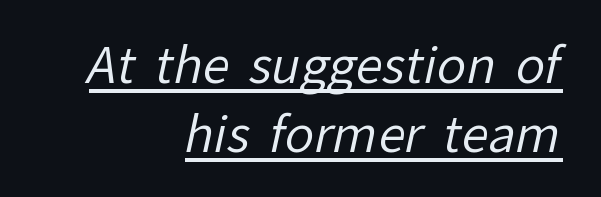
{"serif": "no", "bold": "no", "weight": "regular", "width": "normal", "stroke_contrast": "low", "x_height": "medium", "monospaced": "no", "underline": "yes", "align": "right", "line_spacing": "normal", "line_spacing_ratio": 1.4, "letter_spacing": "normal", "letter_spacing_em": 0.0, "glyph_px": 49}
